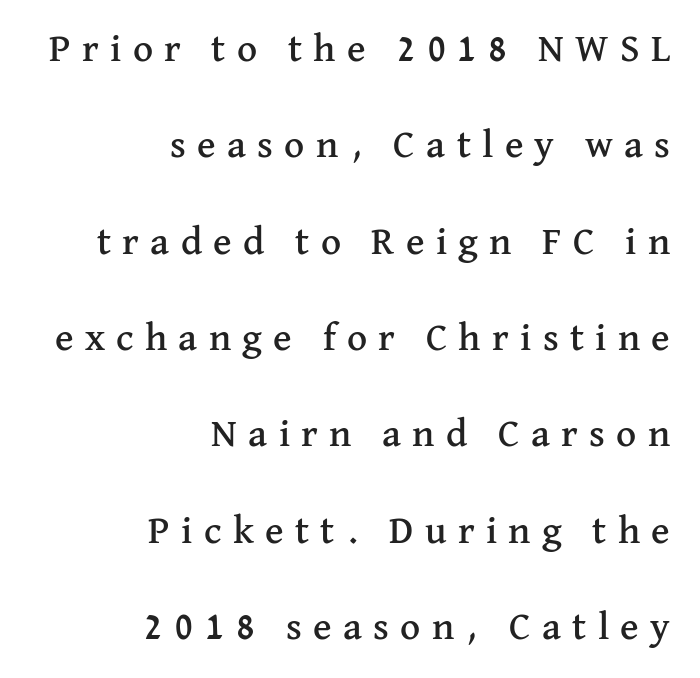
{"serif": "yes", "italic": "no", "width": "normal", "stroke_contrast": "medium", "x_height": "medium", "monospaced": "no", "underline": "no", "align": "right", "line_spacing": "loose", "line_spacing_ratio": 2.47, "letter_spacing": "wide", "letter_spacing_em": 0.29, "glyph_px": 39}
